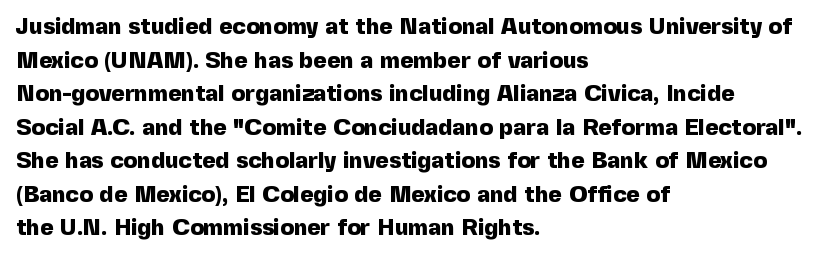
Q: Is the text bold? A: Yes.
Q: Is the text italic (slanted)? A: No, it is upright.
Q: Is the text underlined? A: No.
Q: How is the paragraph aligned? A: Left-aligned.
Q: Is the spacing between letters normal or unusually wide? A: Normal.
Q: Is the spacing between lines tight, normal or loose? A: Normal.
